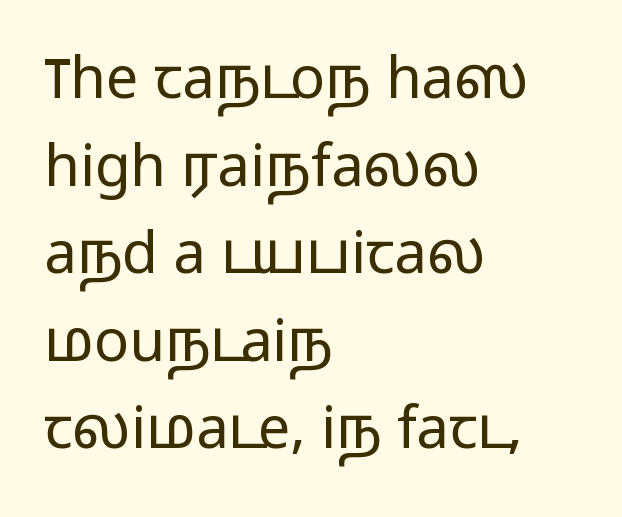
{"serif": "no", "italic": "no", "bold": "no", "weight": "light", "width": "wide", "stroke_contrast": "low", "x_height": "medium", "monospaced": "no", "underline": "no", "align": "left", "line_spacing": "normal", "line_spacing_ratio": 1.51, "letter_spacing": "normal", "letter_spacing_em": 0.0, "glyph_px": 58}
